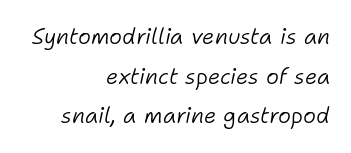
The image shows 22 px text type, italic (leaning right); set right-aligned, line spacing 1.8x, normal letter spacing, not underlined.
